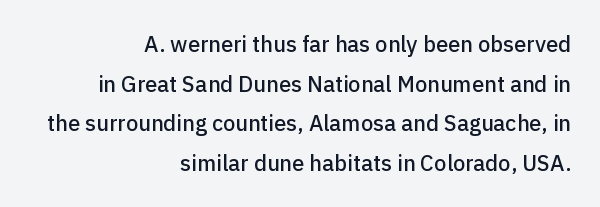
Q: Is the text italic (slanted)? A: No, it is upright.
Q: Is the text underlined? A: No.
Q: How is the paragraph aligned? A: Right-aligned.
Q: Is the spacing between letters normal or unusually wide? A: Normal.
